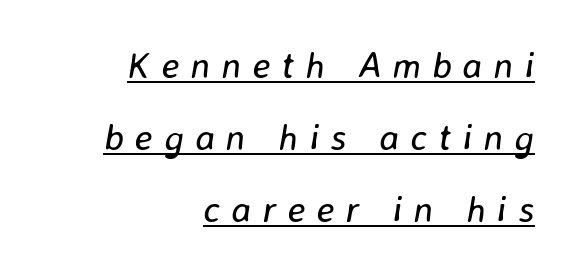
Compared with a typical body face, this is equally light or lighter still. The words here are underlined. Baseline-to-baseline distance is far greater than the letter height. Each letter keeps its own natural width here, so spacing adapts to shape. The tracking reads as deliberately expanded to a designer's eye. The compositor pushed each line to the right boundary.
